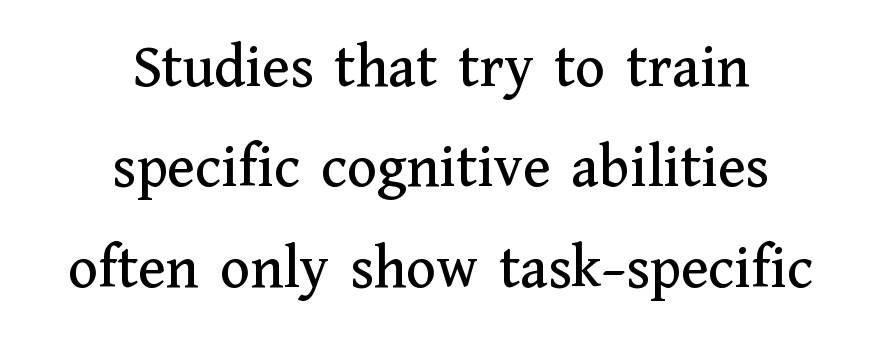
{"serif": "yes", "italic": "no", "width": "normal", "stroke_contrast": "medium", "x_height": "medium", "monospaced": "no", "underline": "no", "align": "center", "line_spacing": "normal", "line_spacing_ratio": 1.62, "letter_spacing": "normal", "letter_spacing_em": 0.0, "glyph_px": 62}
